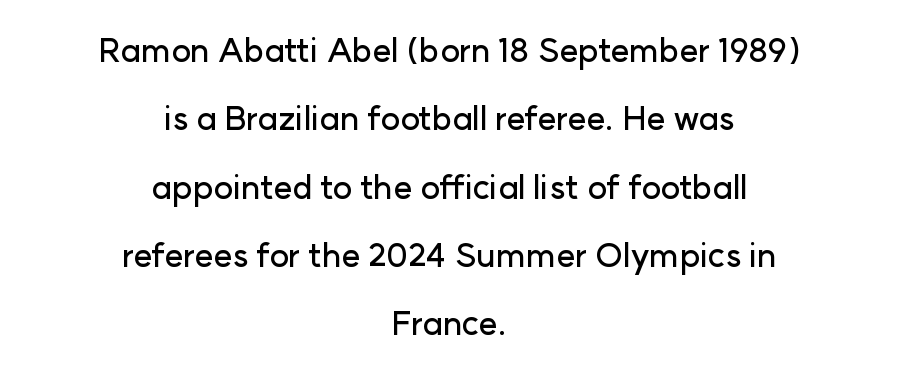
{"serif": "no", "italic": "no", "width": "normal", "stroke_contrast": "low", "x_height": "medium", "monospaced": "no", "underline": "no", "align": "center", "line_spacing": "loose", "line_spacing_ratio": 2.07, "letter_spacing": "normal", "letter_spacing_em": 0.0, "glyph_px": 33}
